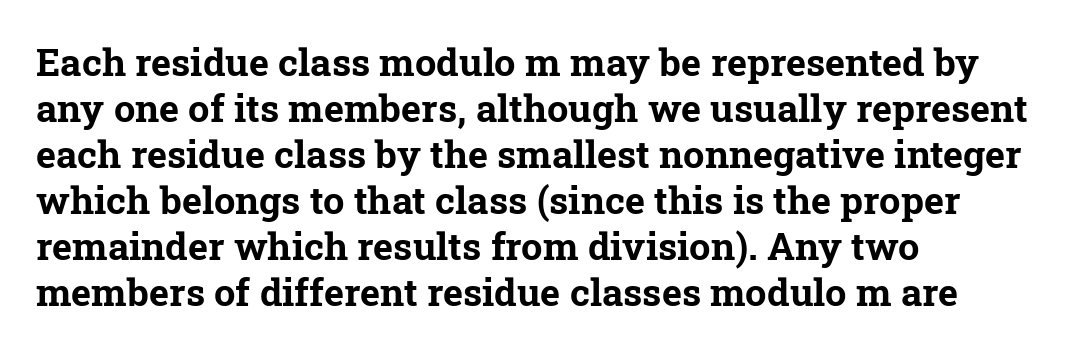
Q: Is the text bold? A: Yes.
Q: Is the typeface a serif or a sans-serif typeface? A: Serif.
Q: Is the text underlined? A: No.
Q: How is the paragraph aligned? A: Left-aligned.
Q: Is the spacing between letters normal or unusually wide? A: Normal.
Q: Width (condensed, normal, or wide)? A: Normal.
Q: Stroke contrast? A: Low.
Q: x-height? A: Medium.
Q: Monospaced? A: No.
